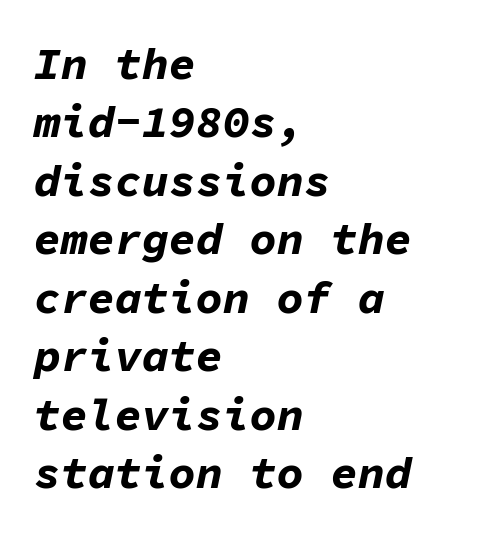
Q: Is the text bold? A: Yes.
Q: Is the text italic (slanted)? A: Yes, it leans right by about 11 degrees.
Q: Is the text underlined? A: No.
Q: How is the paragraph aligned? A: Left-aligned.
Q: Is the spacing between letters normal or unusually wide? A: Normal.
Q: Is the spacing between lines tight, normal or loose? A: Normal.
Q: Width (condensed, normal, or wide)? A: Normal.
Q: Stroke contrast? A: Low.
Q: x-height? A: Medium.
Q: Monospaced? A: Yes.
